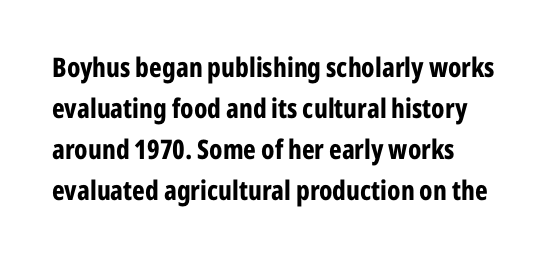
The image shows 27 px bold type, upright; set left-aligned, normal line spacing (1.52x), normal letter spacing, not underlined.
